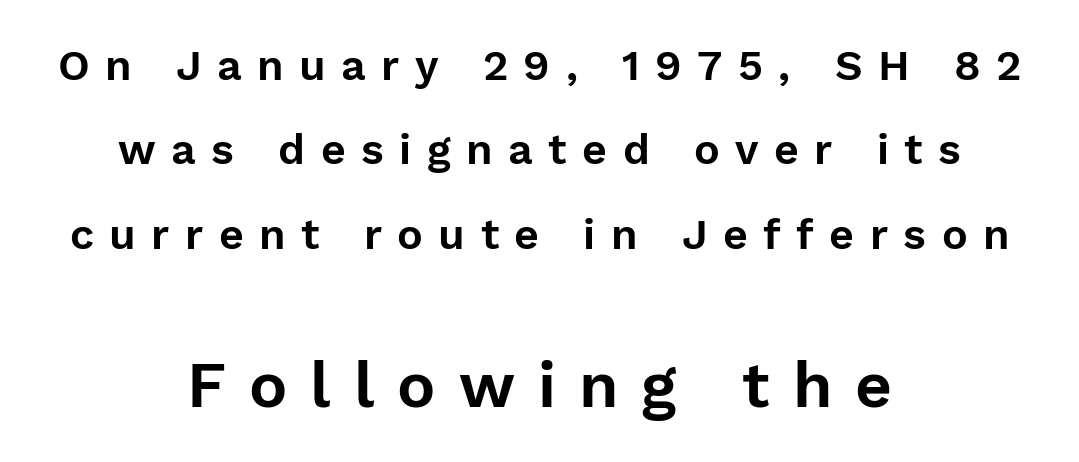
{"serif": "no", "italic": "no", "width": "normal", "stroke_contrast": "low", "x_height": "medium", "monospaced": "no", "underline": "no", "align": "center", "line_spacing": "loose", "line_spacing_ratio": 1.96, "letter_spacing": "wide", "letter_spacing_em": 0.36, "larger_block": "second", "size_ratio": 1.49, "glyph_px": 64}
